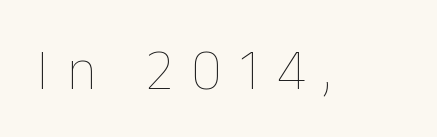
The image shows 58 px thin type, upright; set unusually wide letter spacing (+0.32 em), not underlined; low stroke contrast and a medium x-height.
